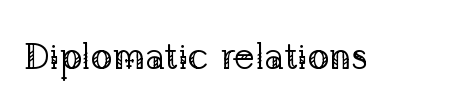
{"serif": "yes", "italic": "no", "bold": "no", "weight": "regular", "width": "normal", "stroke_contrast": "low", "x_height": "medium", "monospaced": "no", "underline": "no", "letter_spacing": "normal", "letter_spacing_em": 0.0, "glyph_px": 37}
